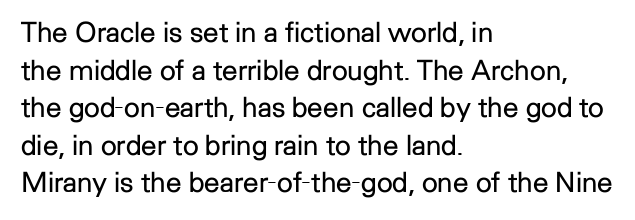
A typesetter would call this zero additional tracking. This rendering uses left alignment, leaving the right contour irregular. Proportional: the letters do not fall into vertical columns. Stems here are at most as thick as an everyday book face.
